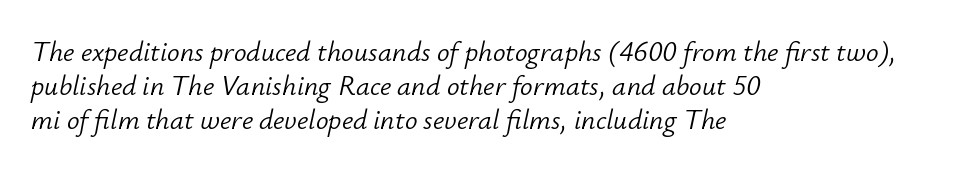
The area under the type is left untouched. Students, note that the glyphs here touch the page at normal intervals. Vertical stems look standard width or narrower in stroke. Varying glyph widths throughout — classic text-font behaviour.
